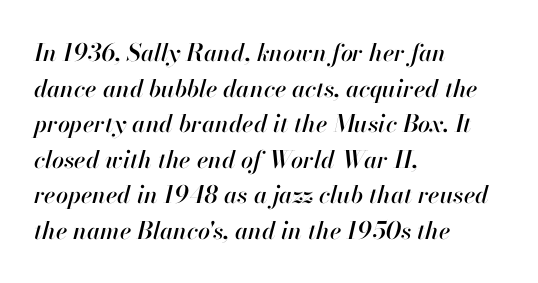
Q: Is the text italic (slanted)? A: Yes, it leans right by about 13 degrees.
Q: Is the text underlined? A: No.
Q: How is the paragraph aligned? A: Left-aligned.
Q: Is the spacing between letters normal or unusually wide? A: Normal.
Q: Is the spacing between lines tight, normal or loose? A: Normal.
